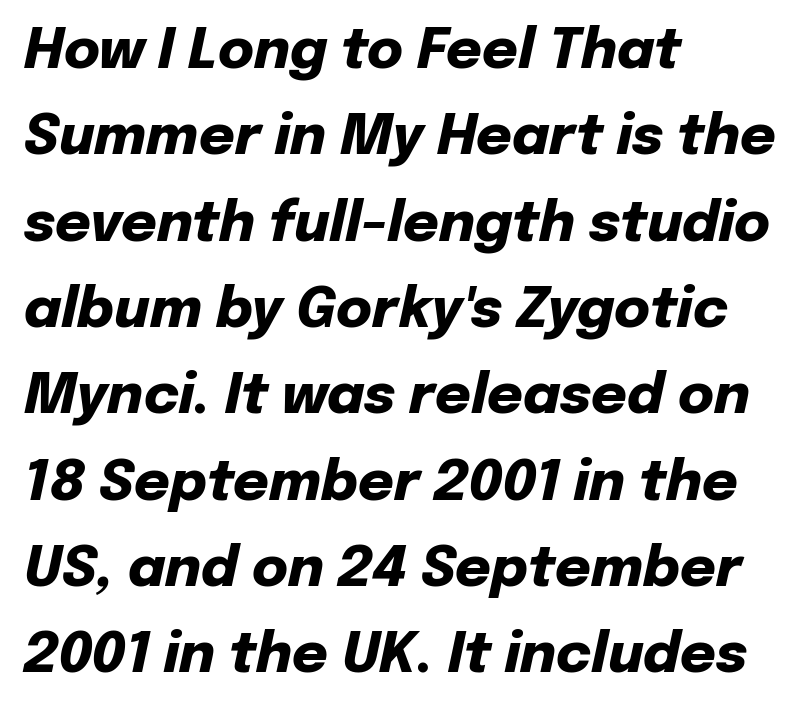
The foot of each line stays bare and open. Varying glyph widths throughout — classic text-font behaviour. Typographic density is high because the face is bold. The passage shown has conventional tracking throughout.
